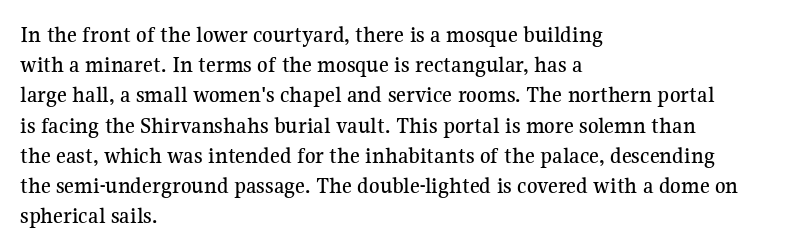
The image shows 24 px text type, upright; set left-aligned, normal line spacing (1.26x), normal letter spacing, not underlined.
